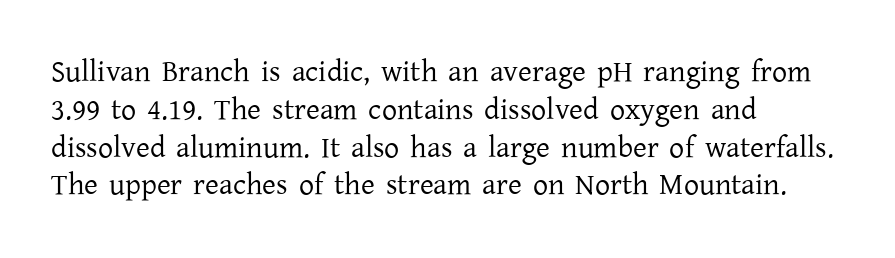
No heavy texture on the line: the type isn't bold. Compared with a centered layout, this one pins lines to the left instead. These lines keep a tight, regular rhythm from letter to letter. This sample uses a serif face.
